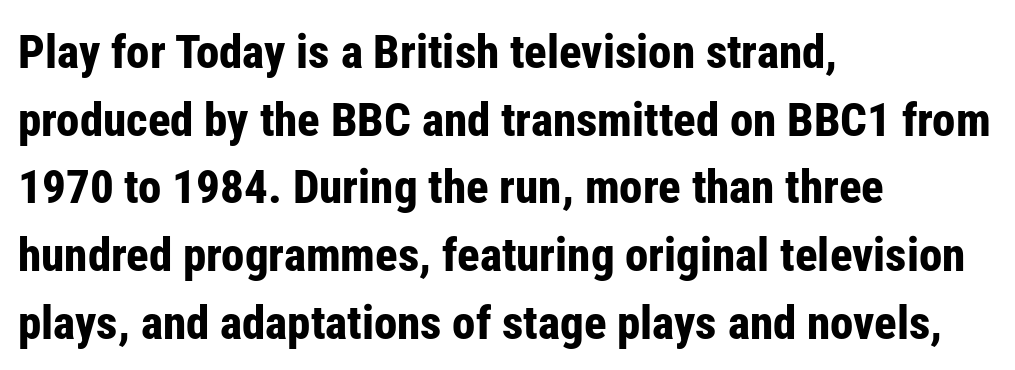
Leftover space on each line is placed entirely after the last word. Look at the bottom of the vertical strokes: they stop flat, with no serifs. This sample keeps an unexceptional amount of space between lines. These lines carry a lot of weight — the face is fully bold.
